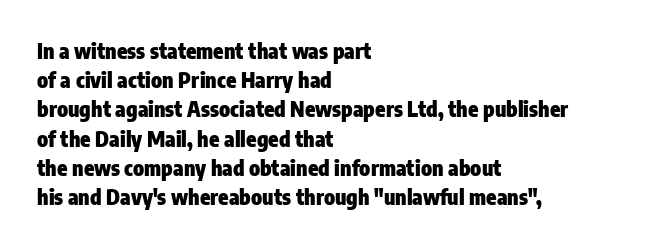
Q: Is the text bold? A: Yes.
Q: Is the text italic (slanted)? A: No, it is upright.
Q: Is the text underlined? A: No.
Q: How is the paragraph aligned? A: Left-aligned.
Q: Is the spacing between letters normal or unusually wide? A: Normal.
Q: Is the spacing between lines tight, normal or loose? A: Normal.
